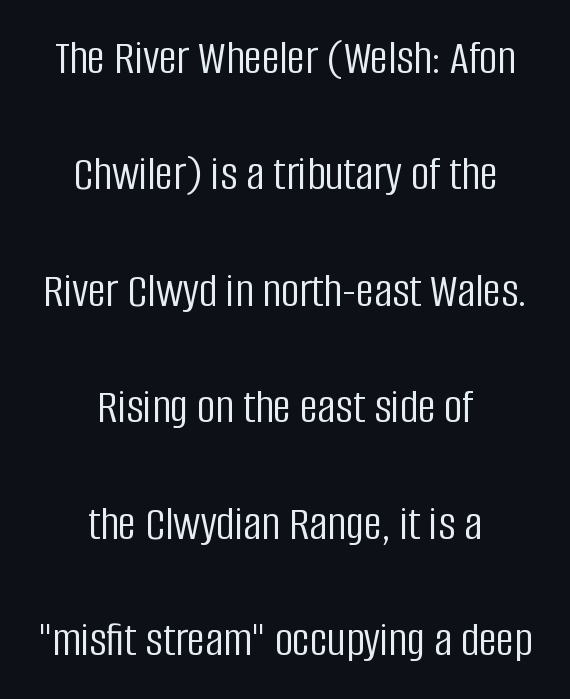
Look at the tracking — it's just the regular setting, nothing added. Heaviness? Minimal to ordinary, like unemphasized prose. Posture: vertical. How would I describe the line gaps? Wide and relaxed.
